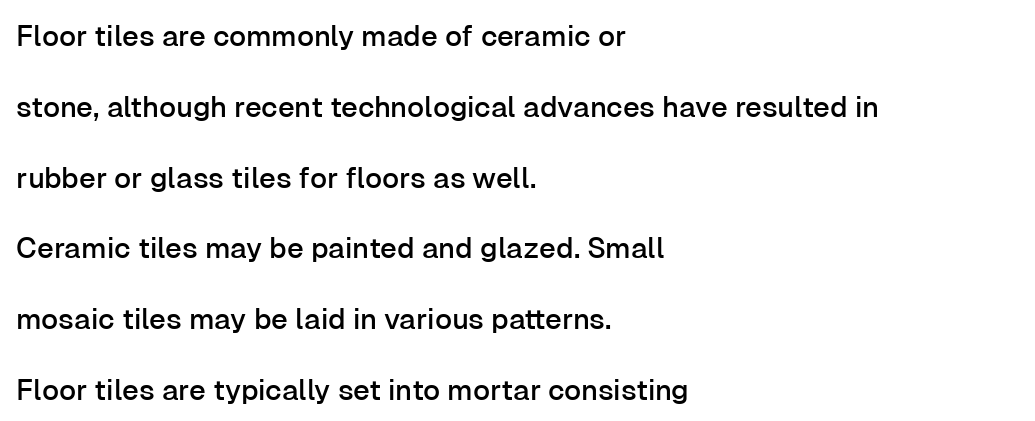
Q: Is the text italic (slanted)? A: No, it is upright.
Q: Is the typeface a serif or a sans-serif typeface? A: Sans-serif.
Q: Is the text underlined? A: No.
Q: How is the paragraph aligned? A: Left-aligned.
Q: Is the spacing between letters normal or unusually wide? A: Normal.
Q: Is the spacing between lines tight, normal or loose? A: Loose.
Q: Width (condensed, normal, or wide)? A: Normal.
Q: Stroke contrast? A: Low.
Q: x-height? A: Medium.
Q: Monospaced? A: No.
